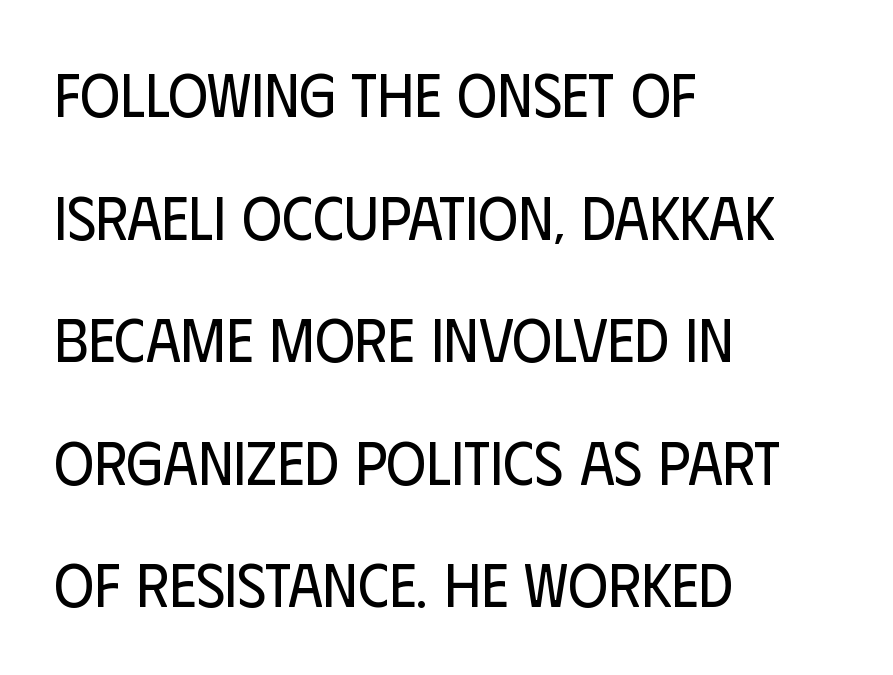
Q: Is the text bold? A: No.
Q: Is the text italic (slanted)? A: No, it is upright.
Q: Is the typeface a serif or a sans-serif typeface? A: Sans-serif.
Q: Is the text underlined? A: No.
Q: How is the paragraph aligned? A: Left-aligned.
Q: Is the spacing between letters normal or unusually wide? A: Normal.
Q: Is the spacing between lines tight, normal or loose? A: Loose.
Q: Width (condensed, normal, or wide)? A: Condensed.
Q: Stroke contrast? A: Low.
Q: x-height? A: Large.
Q: Monospaced? A: No.
